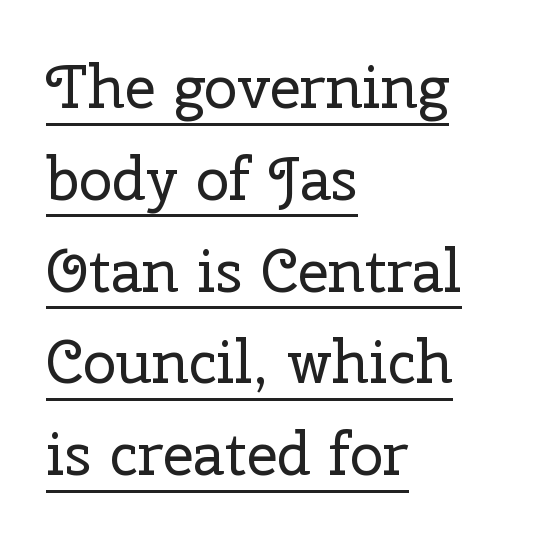
{"serif": "yes", "italic": "no", "bold": "no", "weight": "regular", "width": "normal", "stroke_contrast": "low", "x_height": "medium", "monospaced": "no", "underline": "yes", "align": "left", "line_spacing": "normal", "line_spacing_ratio": 1.53, "letter_spacing": "normal", "letter_spacing_em": 0.0, "glyph_px": 60}
